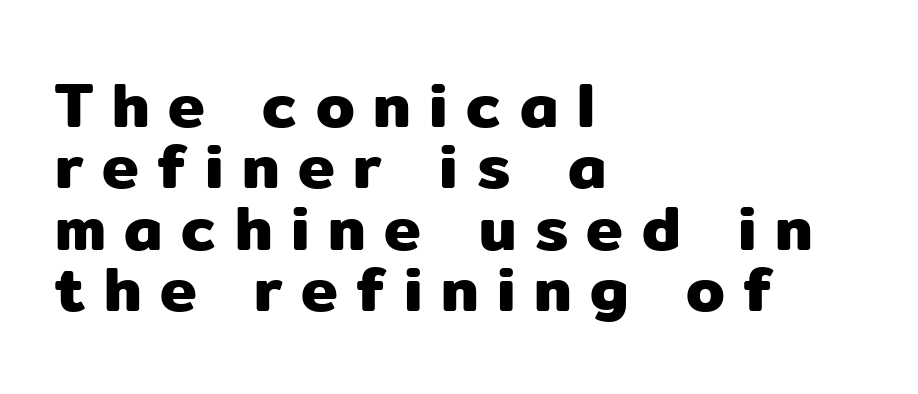
Q: Is the text italic (slanted)? A: No, it is upright.
Q: Is the typeface a serif or a sans-serif typeface? A: Sans-serif.
Q: Is the text underlined? A: No.
Q: How is the paragraph aligned? A: Left-aligned.
Q: Is the spacing between letters normal or unusually wide? A: Unusually wide.
Q: Is the spacing between lines tight, normal or loose? A: Tight.
Q: Width (condensed, normal, or wide)? A: Normal.
Q: Stroke contrast? A: Low.
Q: x-height? A: Medium.
Q: Monospaced? A: No.
